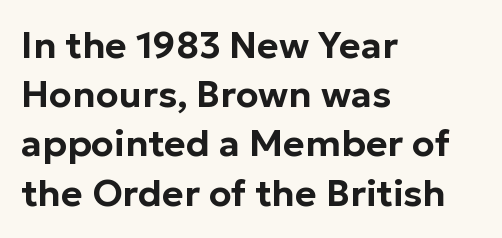
Q: Is the text italic (slanted)? A: No, it is upright.
Q: Is the typeface a serif or a sans-serif typeface? A: Sans-serif.
Q: Is the text underlined? A: No.
Q: How is the paragraph aligned? A: Left-aligned.
Q: Is the spacing between letters normal or unusually wide? A: Normal.
Q: Is the spacing between lines tight, normal or loose? A: Normal.
Q: Width (condensed, normal, or wide)? A: Normal.
Q: Stroke contrast? A: Low.
Q: x-height? A: Medium.
Q: Monospaced? A: No.
